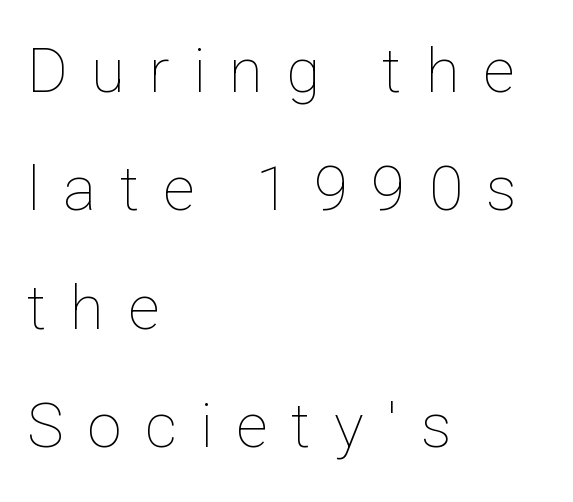
Q: Is the text bold? A: No.
Q: Is the text italic (slanted)? A: No, it is upright.
Q: Is the text underlined? A: No.
Q: How is the paragraph aligned? A: Left-aligned.
Q: Is the spacing between letters normal or unusually wide? A: Unusually wide.
Q: Is the spacing between lines tight, normal or loose? A: Loose.
Q: Width (condensed, normal, or wide)? A: Normal.
Q: Stroke contrast? A: Low.
Q: x-height? A: Medium.
Q: Monospaced? A: No.
